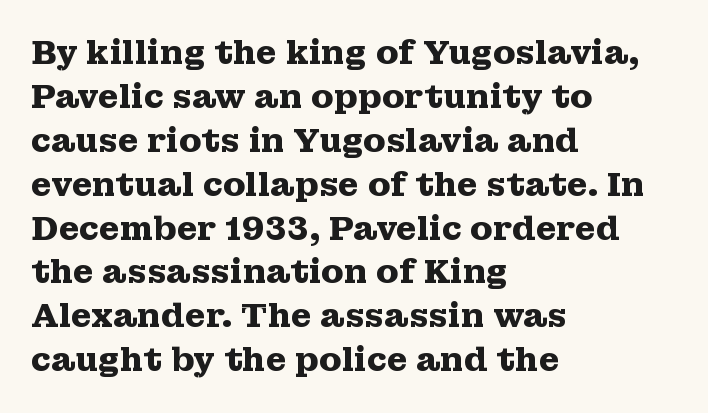
The image shows 33 px heavy, wide serif type, upright; set left-aligned, normal line spacing (1.33x), normal letter spacing, not underlined; medium stroke contrast and a medium x-height.
